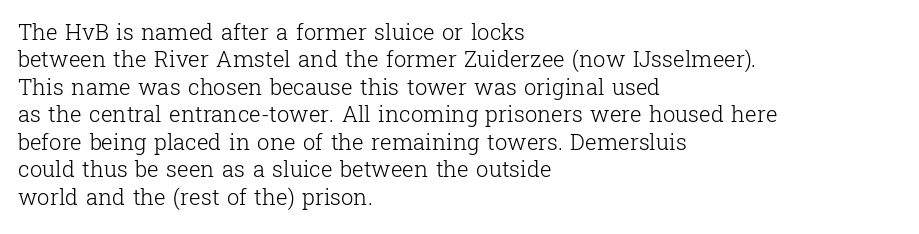
Counters stay open thanks to moderate or lighter strokes. All the whitespace from short lines collects on the right. Normally led — the rows are evenly, conventionally spaced. The glyphs are unaccompanied by any horizontal stroke below them.
